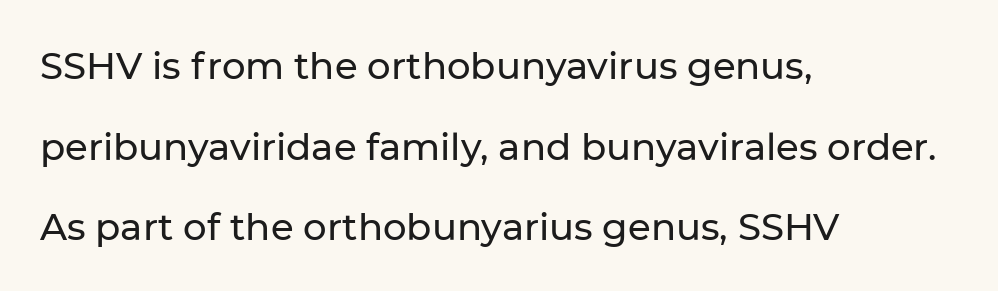
The image shows 37 px sans-serif type, upright; set left-aligned, loose line spacing (2.18x), normal letter spacing, not underlined; low stroke contrast and a medium x-height.
